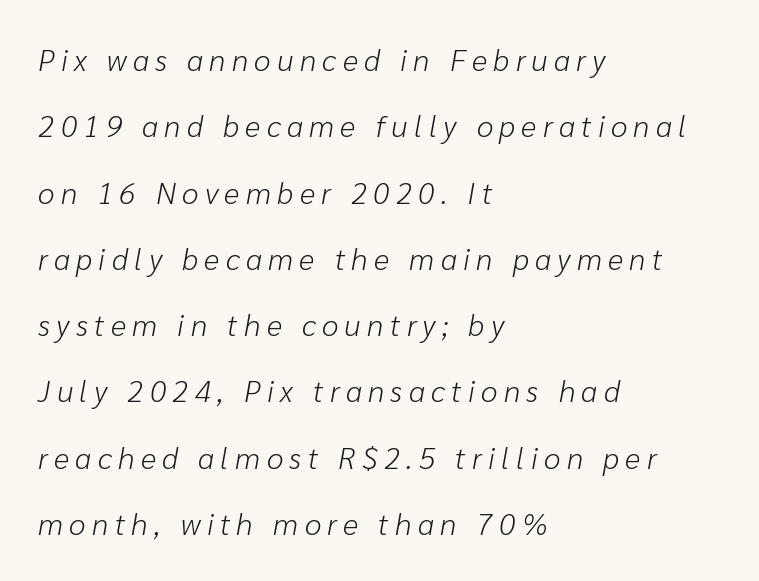
Q: Is the text bold? A: No.
Q: Is the text italic (slanted)? A: Yes, it leans right by about 10 degrees.
Q: Is the text underlined? A: No.
Q: How is the paragraph aligned? A: Left-aligned.
Q: Is the spacing between letters normal or unusually wide? A: Unusually wide.
Q: Is the spacing between lines tight, normal or loose? A: Loose.
Q: Width (condensed, normal, or wide)? A: Normal.
Q: Stroke contrast? A: Low.
Q: x-height? A: Medium.
Q: Monospaced? A: No.
